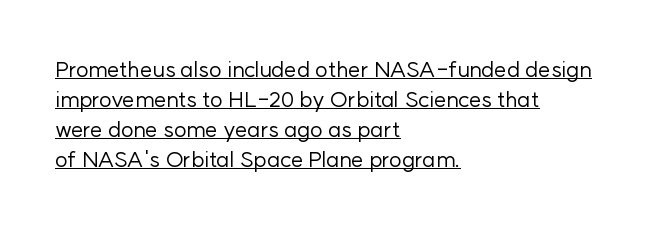
The image shows 22 px text type, upright; set left-aligned, normal line spacing (1.36x), normal letter spacing, underlined.
